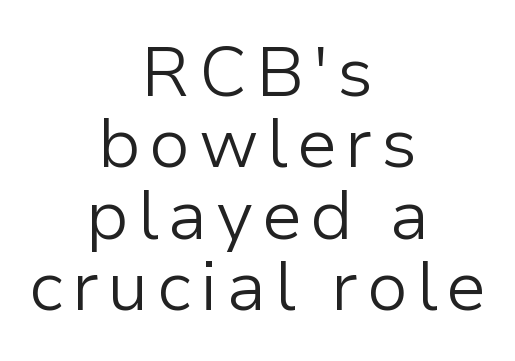
Q: Is the text bold? A: No.
Q: Is the text italic (slanted)? A: No, it is upright.
Q: Is the typeface a serif or a sans-serif typeface? A: Sans-serif.
Q: Is the text underlined? A: No.
Q: How is the paragraph aligned? A: Centered.
Q: Is the spacing between lines tight, normal or loose? A: Tight.
Q: Width (condensed, normal, or wide)? A: Normal.
Q: Stroke contrast? A: Low.
Q: x-height? A: Medium.
Q: Monospaced? A: No.
